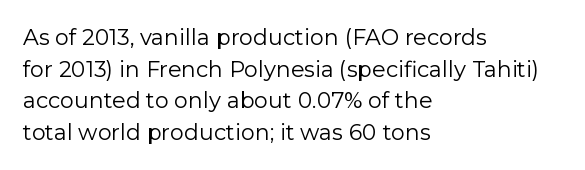
The image shows 22 px text type, upright; set left-aligned, normal line spacing (1.44x), normal letter spacing, not underlined.
